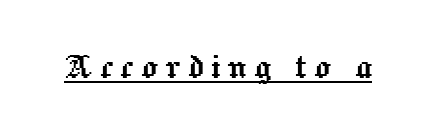
{"italic": "no", "width": "normal", "x_height": "medium", "monospaced": "no", "underline": "yes", "glyph_px": 41}
